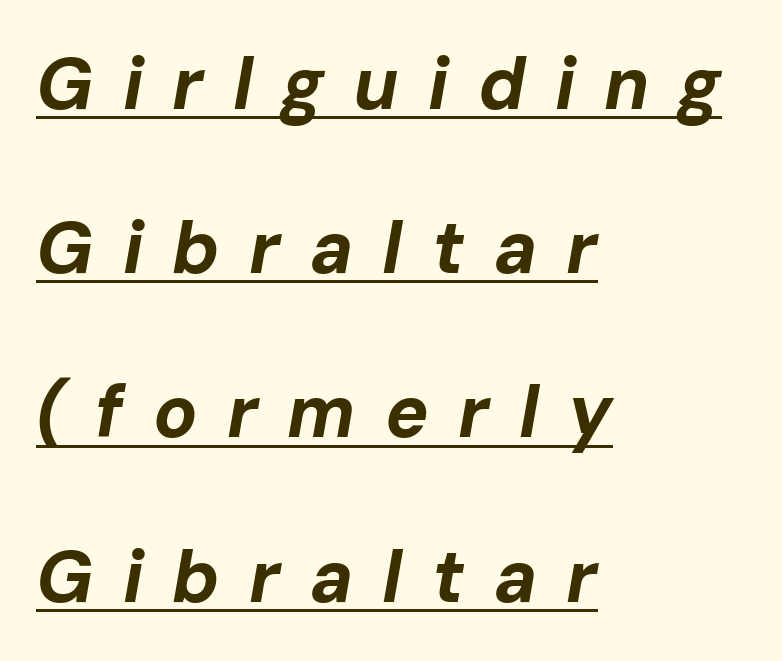
A typesetter would call this proportional, since set widths differ per character. Words appear elongated and porous because spacing is wide. Slanted lettering throughout. Left-aligned paragraph, ragged on the right. Reading down the column, the eye jumps a long way to each next line. Set as a true bold cut, around the 700 mark.
